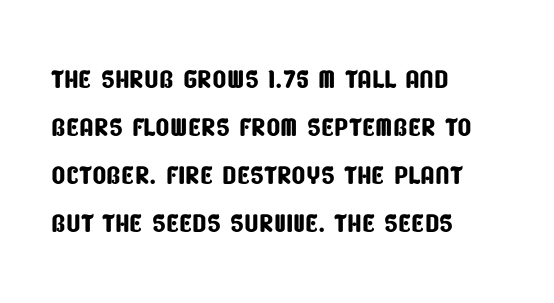
Q: Is the typeface a serif or a sans-serif typeface? A: Sans-serif.
Q: Is the text underlined? A: No.
Q: How is the paragraph aligned? A: Left-aligned.
Q: Is the spacing between letters normal or unusually wide? A: Normal.
Q: Is the spacing between lines tight, normal or loose? A: Normal.
Q: Width (condensed, normal, or wide)? A: Condensed.
Q: Stroke contrast? A: Low.
Q: x-height? A: Large.
Q: Monospaced? A: No.
